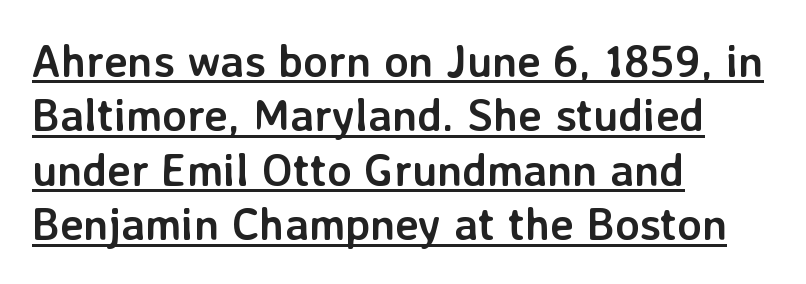
{"serif": "no", "italic": "no", "bold": "yes", "weight": "semibold", "width": "normal", "stroke_contrast": "low", "x_height": "medium", "monospaced": "no", "underline": "yes", "align": "left", "line_spacing_ratio": 1.21, "letter_spacing": "normal", "letter_spacing_em": 0.0, "glyph_px": 45}
